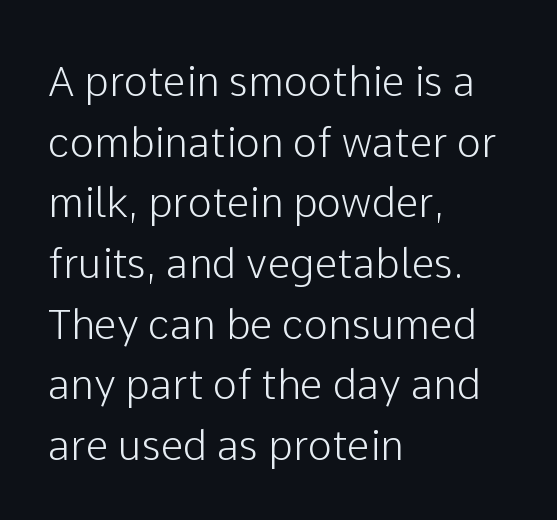
The image shows 41 px sans-serif type, upright; set left-aligned, normal line spacing (1.48x), normal letter spacing, not underlined; low stroke contrast and a medium x-height.
